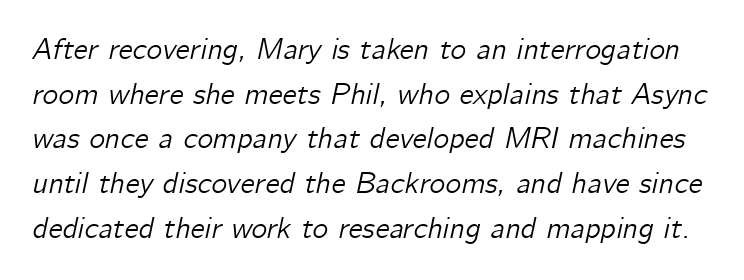
Here the glyphs are tracked normally, forming tight word shapes. This sample has the flowing, uneven cadence of proportional lettering. Normally led — the rows are evenly, conventionally spaced. Style check: oblique. Check under the words: just untouched page.
